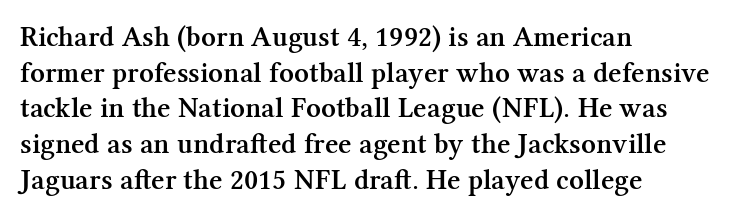
Every stem runs plumb, perpendicular to the baseline. Varying glyph widths throughout — classic text-font behaviour. A fair bit of extra ink — the face is semibold, not bold. The passage is arranged the way most books set body copy — flush left. Check under the words: just untouched page. The rendering shows small feet on the letterforms — a serif design.
